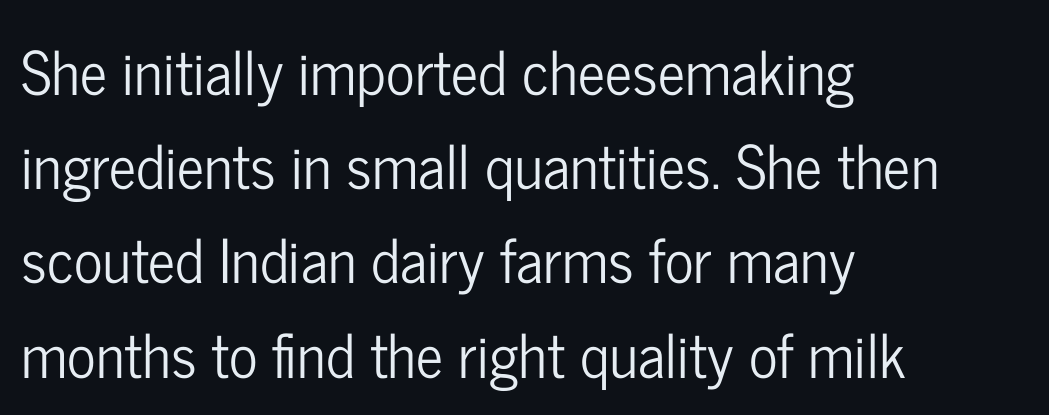
{"serif": "no", "italic": "no", "width": "condensed", "stroke_contrast": "low", "x_height": "medium", "monospaced": "no", "underline": "no", "align": "left", "line_spacing": "normal", "line_spacing_ratio": 1.57, "letter_spacing": "normal", "letter_spacing_em": 0.0, "glyph_px": 60}
